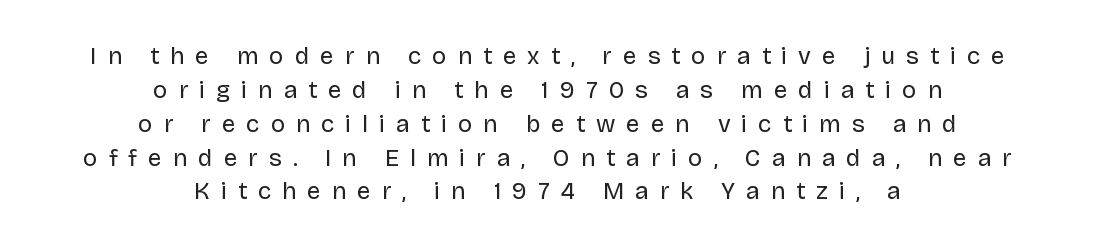
The image shows 24 px text type, upright; set centered, normal line spacing (1.41x), unusually wide letter spacing (+0.46 em), not underlined.
